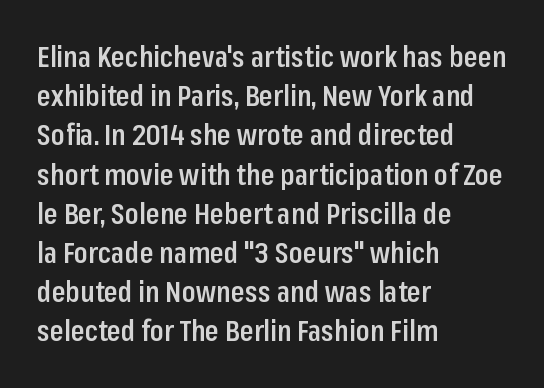
{"serif": "no", "italic": "no", "bold": "semi", "weight": "semibold", "width": "condensed", "stroke_contrast": "low", "x_height": "medium", "monospaced": "no", "underline": "no", "align": "left", "line_spacing": "normal", "line_spacing_ratio": 1.4, "letter_spacing": "normal", "letter_spacing_em": 0.0, "glyph_px": 28}
